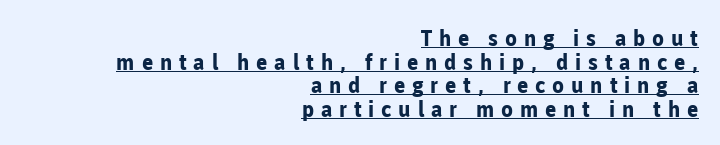
The image shows 22 px bold type, upright; set right-aligned, tight line spacing (1.07x), unusually wide letter spacing (+0.31 em), underlined.
